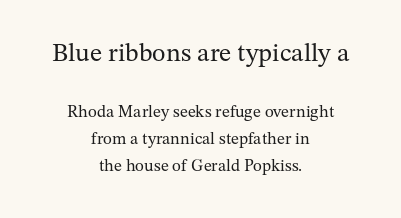
Q: Is the text bold? A: No.
Q: Is the text italic (slanted)? A: No, it is upright.
Q: Is the text underlined? A: No.
Q: How is the paragraph aligned? A: Centered.
Q: Is the spacing between letters normal or unusually wide? A: Normal.
Q: Is the spacing between lines tight, normal or loose? A: Normal.
Q: Which block of text is set in a larger size, the first (top) or the second (bottom)? A: The first (top) one.
